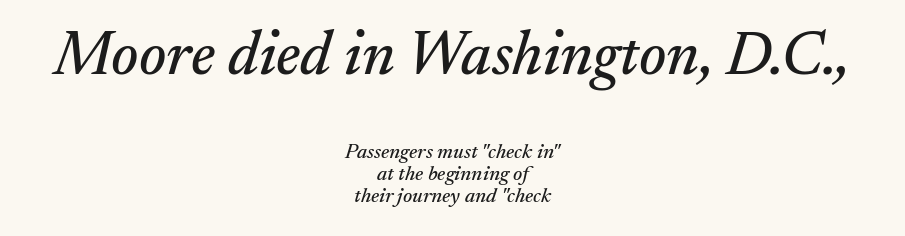
{"serif": "yes", "italic": "yes", "lean": "right", "slant_degrees": 17, "width": "normal", "stroke_contrast": "medium", "x_height": "small", "monospaced": "no", "underline": "no", "align": "center", "line_spacing": "tight", "line_spacing_ratio": 1.04, "letter_spacing": "normal", "letter_spacing_em": 0.0, "larger_block": "first", "size_ratio": 2.95, "glyph_px": 62}
